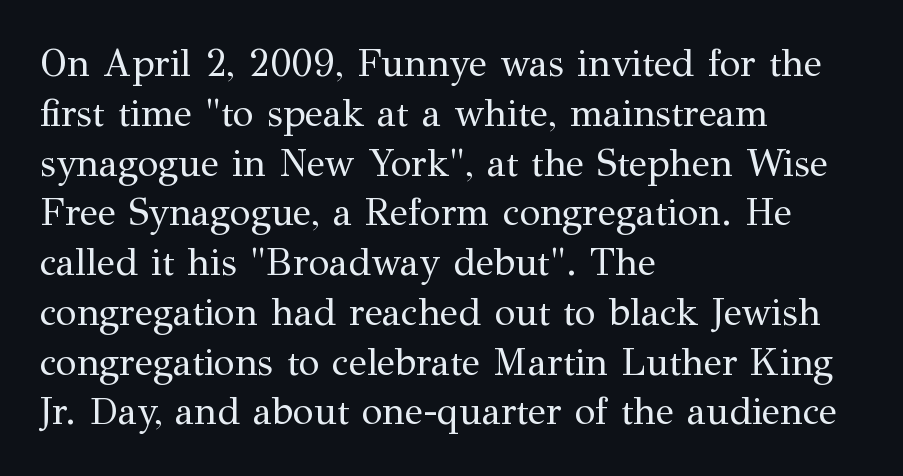
No chunkiness to these letters — they're not bold. These lines are composed in type with serifs. The leading is moderate, giving the passage an even texture. Honestly, the letter spacing is just normal — you wouldn't notice it. Beneath every word, the page is bare.
